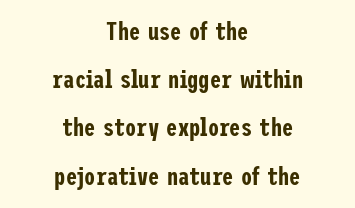
The image shows 25 px text type, upright; set centered, loose line spacing (1.93x), normal letter spacing, not underlined.
